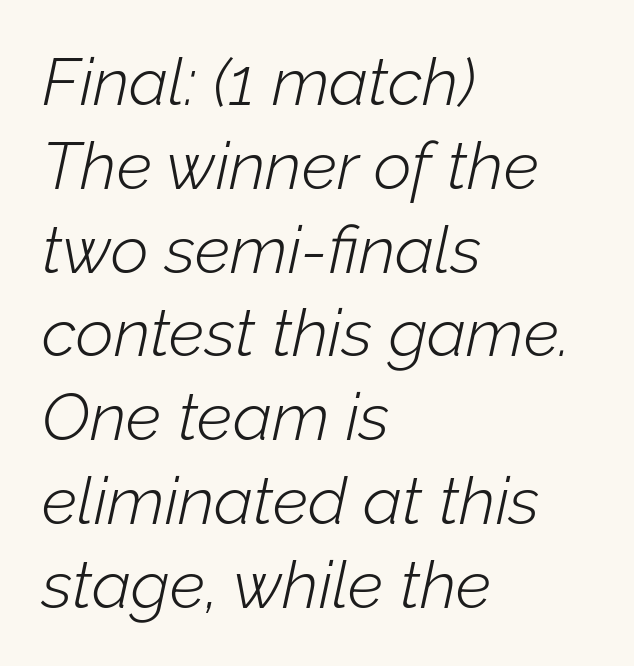
Q: Is the text bold? A: No.
Q: Is the text italic (slanted)? A: Yes, it leans right by about 12 degrees.
Q: Is the text underlined? A: No.
Q: How is the paragraph aligned? A: Left-aligned.
Q: Is the spacing between letters normal or unusually wide? A: Normal.
Q: Is the spacing between lines tight, normal or loose? A: Normal.
Q: Width (condensed, normal, or wide)? A: Normal.
Q: Stroke contrast? A: Low.
Q: x-height? A: Medium.
Q: Monospaced? A: No.
